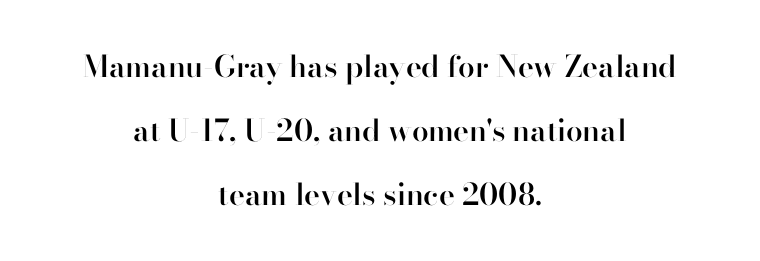
Q: Is the text bold? A: Semi-bold.
Q: Is the text italic (slanted)? A: No, it is upright.
Q: Is the typeface a serif or a sans-serif typeface? A: Sans-serif.
Q: Is the text underlined? A: No.
Q: How is the paragraph aligned? A: Centered.
Q: Is the spacing between letters normal or unusually wide? A: Normal.
Q: Is the spacing between lines tight, normal or loose? A: Loose.
Q: Width (condensed, normal, or wide)? A: Normal.
Q: Stroke contrast? A: High.
Q: x-height? A: Small.
Q: Monospaced? A: No.
